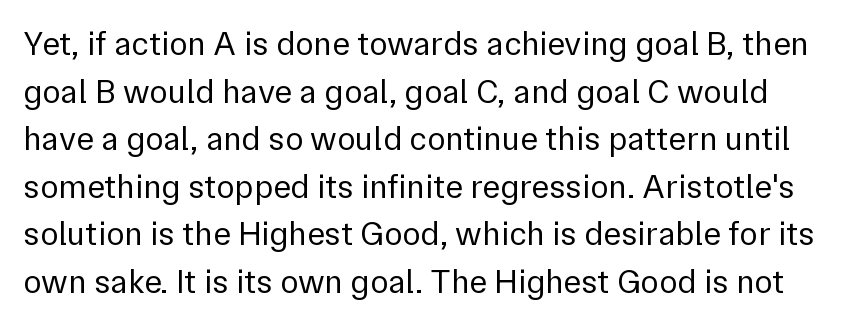
{"serif": "no", "italic": "no", "bold": "no", "weight": "regular", "width": "normal", "stroke_contrast": "low", "x_height": "medium", "monospaced": "no", "underline": "no", "line_spacing": "normal", "line_spacing_ratio": 1.4, "letter_spacing": "normal", "letter_spacing_em": 0.0, "glyph_px": 34}
